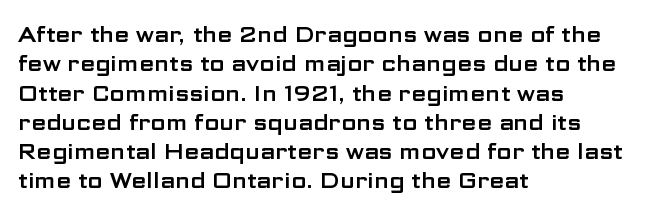
{"italic": "no", "underline": "no", "align": "left", "line_spacing": "normal", "line_spacing_ratio": 1.33, "letter_spacing": "normal", "letter_spacing_em": 0.0, "glyph_px": 22}
